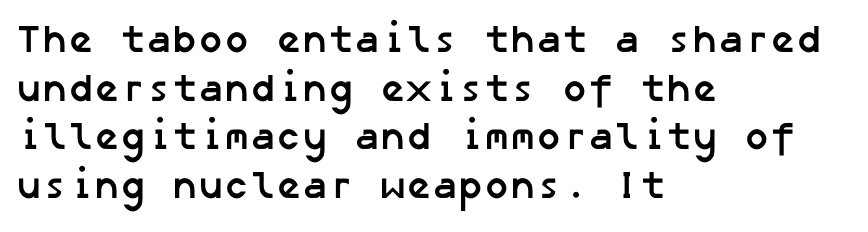
{"serif": "no", "bold": "yes", "weight": "semibold", "width": "normal", "stroke_contrast": "low", "x_height": "medium", "underline": "no", "align": "left", "line_spacing": "normal", "line_spacing_ratio": 1.25, "letter_spacing": "normal", "letter_spacing_em": 0.0, "glyph_px": 39}
